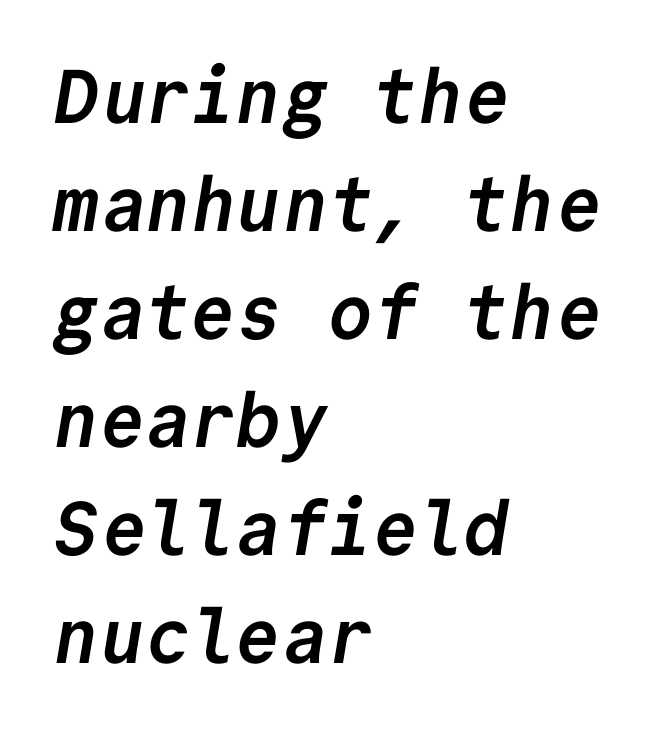
Which margin do the lines hug? The left one — the right edge is uneven. The baseline area is clear. Thick stems and heavy bowls — unmistakably bold. If you measured baseline to baseline, you'd find a middling distance.
